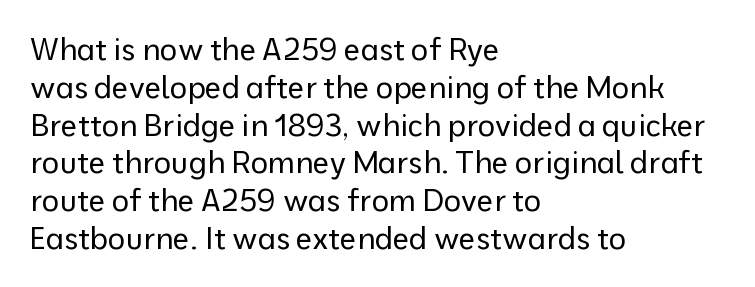
Letters have the restrained weight of plain body copy at most. Characters follow at the spacing the type designer built in. Honestly, there is no underline to notice here at all. The typesetter chose a ragged-right arrangement here. Character widths vary here, with narrow letters taking less room than wide ones. Normally led — the rows are evenly, conventionally spaced.
